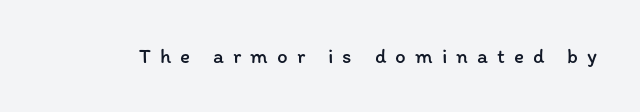
Q: Is the text bold? A: No.
Q: Is the text italic (slanted)? A: No, it is upright.
Q: Is the text underlined? A: No.
Q: Is the spacing between letters normal or unusually wide? A: Unusually wide.
